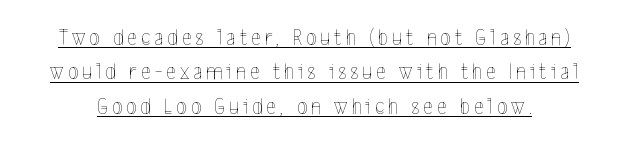
{"italic": "no", "bold": "no", "underline": "yes", "line_spacing": "normal", "line_spacing_ratio": 1.5, "glyph_px": 23}
